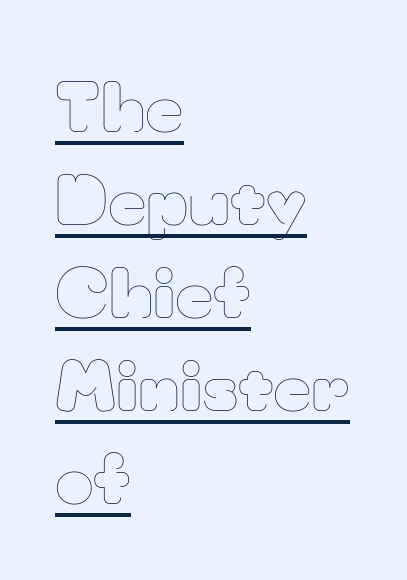
{"italic": "no", "bold": "no", "weight": "thin", "width": "normal", "stroke_contrast": "low", "x_height": "small", "monospaced": "no", "underline": "yes", "align": "left", "line_spacing": "normal", "line_spacing_ratio": 1.41, "letter_spacing": "normal", "letter_spacing_em": 0.0, "glyph_px": 66}
